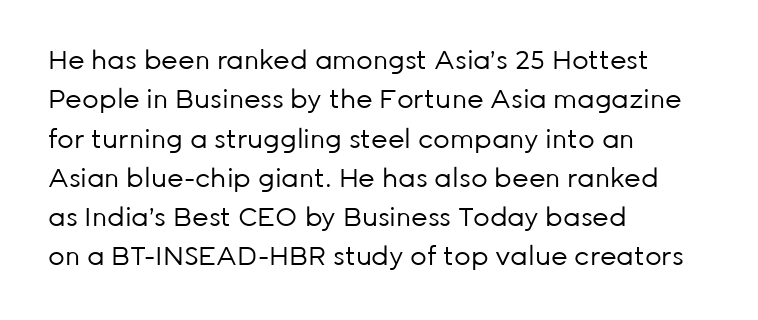
A typesetter would mark this as roman, not italic. Does the leading feel generous? No, just average. The typesetter chose a ragged-right arrangement here. The gaps between neighbouring characters are ordinary and unremarkable. Is this a heavy cut? Hardly; it is regular or lighter. The space directly below the letters is spotless.
